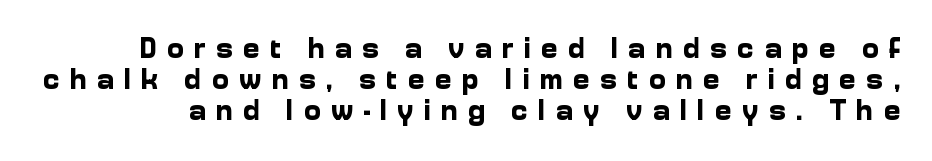
Q: Is the text bold? A: Yes.
Q: Is the text italic (slanted)? A: No, it is upright.
Q: Is the typeface a serif or a sans-serif typeface? A: Sans-serif.
Q: Is the text underlined? A: No.
Q: Is the spacing between letters normal or unusually wide? A: Unusually wide.
Q: Is the spacing between lines tight, normal or loose? A: Tight.
Q: Width (condensed, normal, or wide)? A: Normal.
Q: Stroke contrast? A: Low.
Q: x-height? A: Medium.
Q: Monospaced? A: No.
